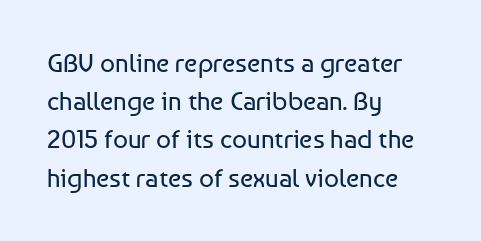
The image shows 26 px text type, upright; set left-aligned, normal line spacing (1.47x), normal letter spacing, not underlined.
